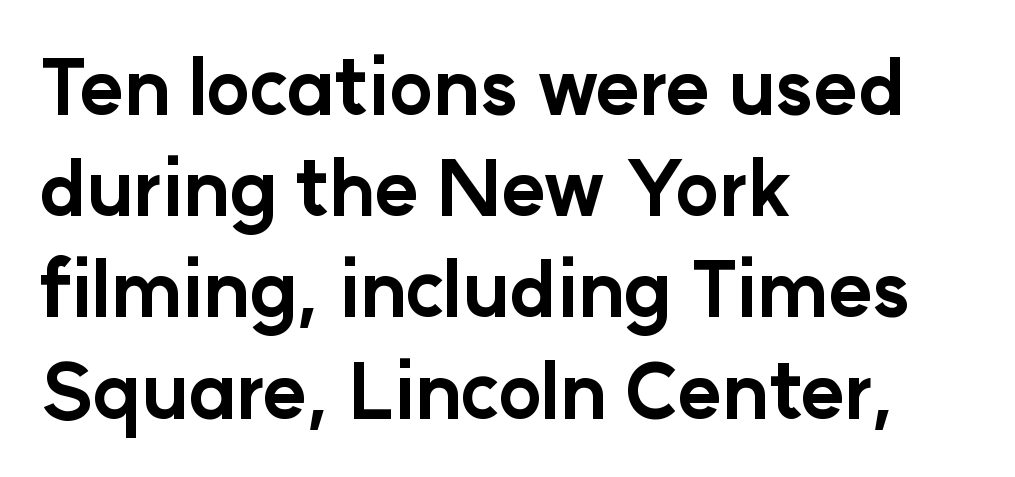
{"serif": "no", "italic": "no", "bold": "yes", "weight": "bold", "width": "normal", "stroke_contrast": "low", "x_height": "medium", "monospaced": "no", "underline": "no", "align": "left", "line_spacing": "normal", "line_spacing_ratio": 1.35, "letter_spacing": "normal", "letter_spacing_em": 0.0, "glyph_px": 75}
